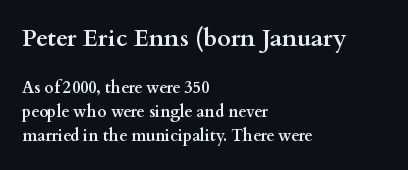
Words appear dense and cohesive because spacing is normal. Rows of type keep a routine distance in the vertical direction. Words float on clear page, feet unadorned. The first block has been scaled up relative to the second. This rendering uses left alignment, leaving the right contour irregular.
